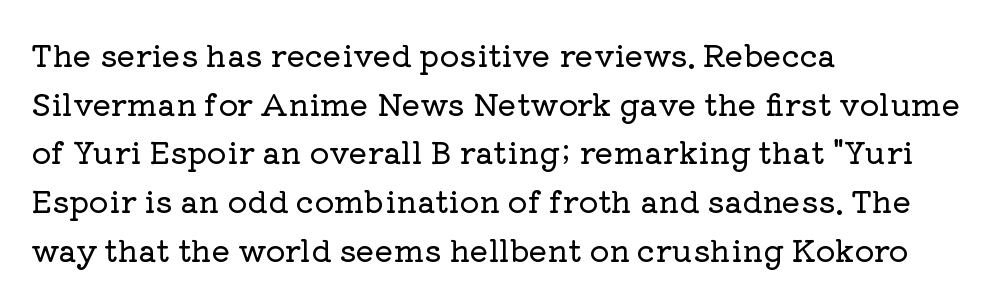
{"serif": "yes", "italic": "no", "width": "normal", "stroke_contrast": "low", "x_height": "medium", "monospaced": "no", "underline": "no", "align": "left", "line_spacing": "normal", "line_spacing_ratio": 1.57, "letter_spacing": "normal", "letter_spacing_em": 0.0, "glyph_px": 31}
